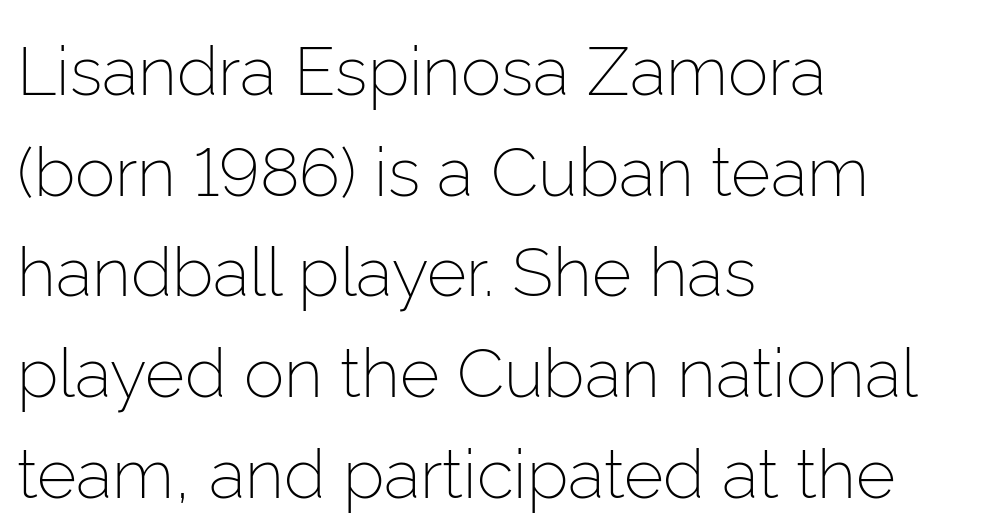
You could not count columns in this text — the font is proportionally spaced. A typesetter would call this zero additional tracking. Unlike italic type, these characters show no tilt at all. Each row of text sits above clean, open space. The passage shown is typeset with a sans-serif family.
